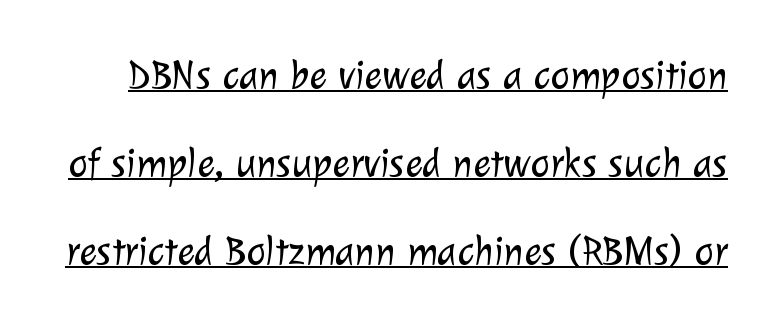
Q: Is the text bold? A: No.
Q: Is the typeface a serif or a sans-serif typeface? A: Sans-serif.
Q: Is the text underlined? A: Yes.
Q: Is the spacing between letters normal or unusually wide? A: Normal.
Q: Is the spacing between lines tight, normal or loose? A: Loose.
Q: Width (condensed, normal, or wide)? A: Normal.
Q: Stroke contrast? A: Low.
Q: x-height? A: Medium.
Q: Monospaced? A: No.
